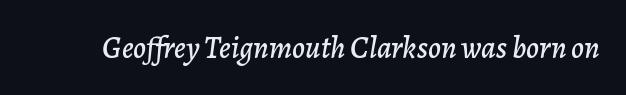
Q: Is the text italic (slanted)? A: Yes, it leans right by about 7 degrees.
Q: Is the text underlined? A: No.
Q: Is the spacing between letters normal or unusually wide? A: Normal.
Q: Width (condensed, normal, or wide)? A: Normal.
Q: Stroke contrast? A: Low.
Q: x-height? A: Medium.
Q: Monospaced? A: No.
